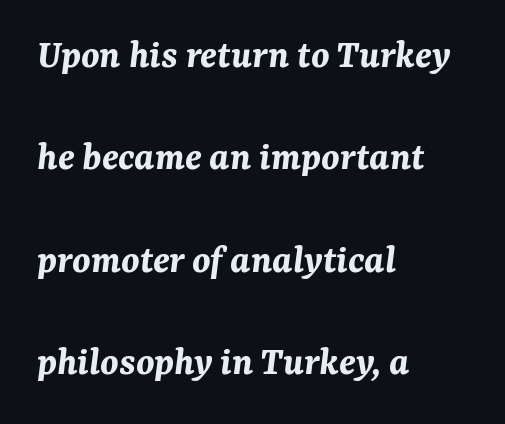
Q: Is the text bold? A: Yes.
Q: Is the text italic (slanted)? A: Yes, it leans right by about 7 degrees.
Q: Is the text underlined? A: No.
Q: How is the paragraph aligned? A: Left-aligned.
Q: Is the spacing between letters normal or unusually wide? A: Normal.
Q: Is the spacing between lines tight, normal or loose? A: Loose.
Q: Width (condensed, normal, or wide)? A: Normal.
Q: Stroke contrast? A: Medium.
Q: x-height? A: Medium.
Q: Monospaced? A: No.
